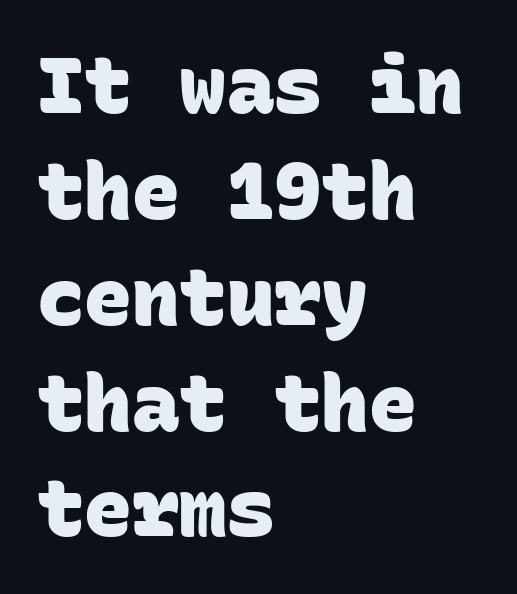
Q: Is the text bold? A: Yes.
Q: Is the typeface a serif or a sans-serif typeface? A: Sans-serif.
Q: Is the text underlined? A: No.
Q: How is the paragraph aligned? A: Left-aligned.
Q: Is the spacing between letters normal or unusually wide? A: Normal.
Q: Is the spacing between lines tight, normal or loose? A: Normal.
Q: Width (condensed, normal, or wide)? A: Normal.
Q: Stroke contrast? A: Low.
Q: x-height? A: Large.
Q: Monospaced? A: Yes.
